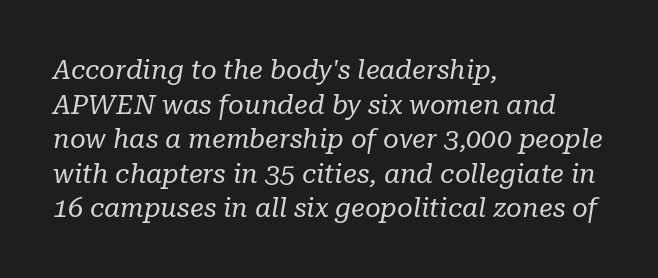
Q: Is the text bold? A: No.
Q: Is the text italic (slanted)? A: Yes, it leans right by about 10 degrees.
Q: Is the text underlined? A: No.
Q: How is the paragraph aligned? A: Left-aligned.
Q: Is the spacing between letters normal or unusually wide? A: Normal.
Q: Is the spacing between lines tight, normal or loose? A: Normal.
